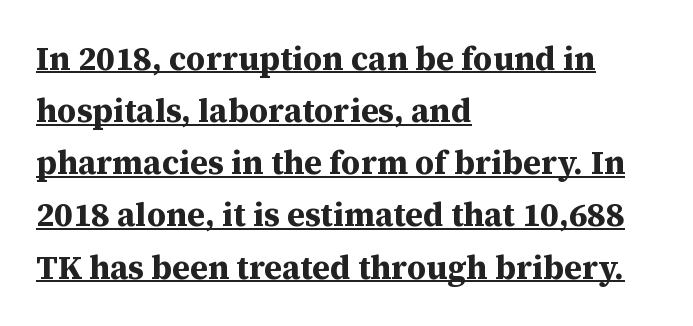
This sample keeps an unexceptional amount of space between lines. A typographer would call this underscored text. Serifs: yes, visible at the terminals of the letterforms. Upright lettering throughout.
